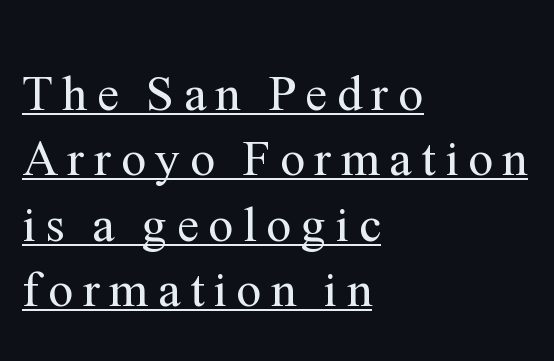
Short and long lines alike share a common starting point at left. The passage shown is not bold in any degree. Beneath each row of characters lies a ruled line. Italic: no, the glyphs are upright roman. You could not count columns in this text — the font is proportionally spaced.
